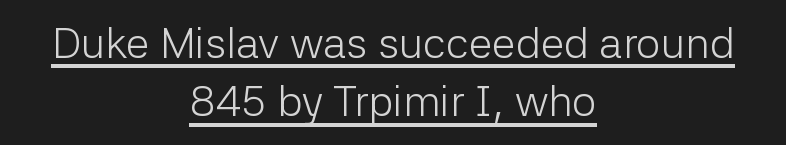
{"serif": "no", "italic": "no", "bold": "no", "weight": "light", "width": "normal", "stroke_contrast": "low", "x_height": "medium", "monospaced": "no", "underline": "yes", "align": "center", "line_spacing": "normal", "line_spacing_ratio": 1.36, "letter_spacing": "normal", "letter_spacing_em": 0.0, "glyph_px": 43}
